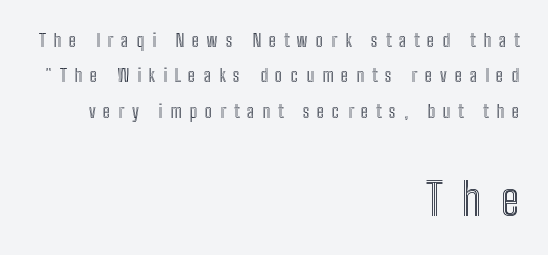
The image shows 45 px condensed type, upright; set right-aligned, loose line spacing (1.96x), unusually wide letter spacing (+0.44 em), not underlined; the second (bottom) block is 2.5x larger; a medium x-height.
